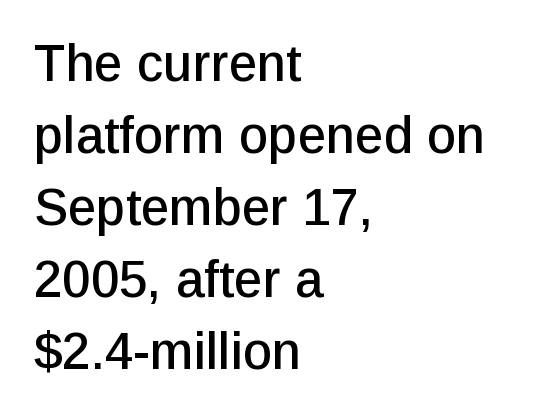
{"serif": "no", "italic": "no", "width": "normal", "stroke_contrast": "low", "x_height": "medium", "monospaced": "no", "underline": "no", "align": "left", "line_spacing": "normal", "line_spacing_ratio": 1.41, "letter_spacing": "normal", "letter_spacing_em": 0.0, "glyph_px": 51}
